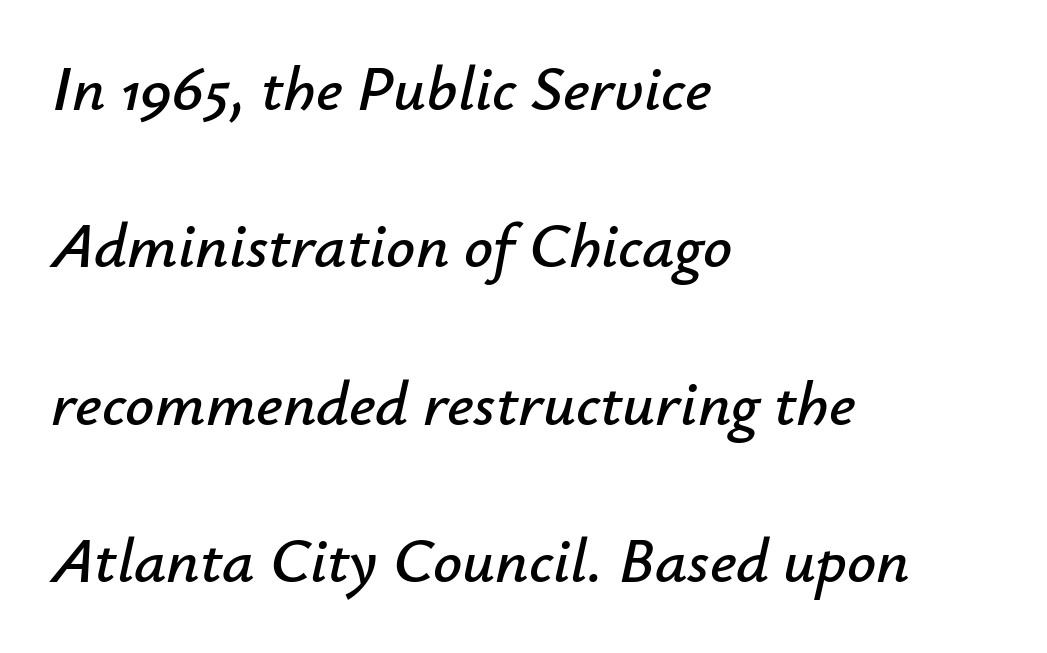
Characters are canted at an angle relative to the baseline's perpendicular. The baseline area is clear. Line beginnings align vertically; line endings do not. The passage shown has conventional tracking throughout.
